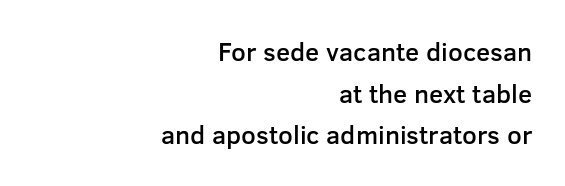
The image shows 26 px text type, upright; set right-aligned, normal line spacing (1.6x), normal letter spacing, not underlined.
